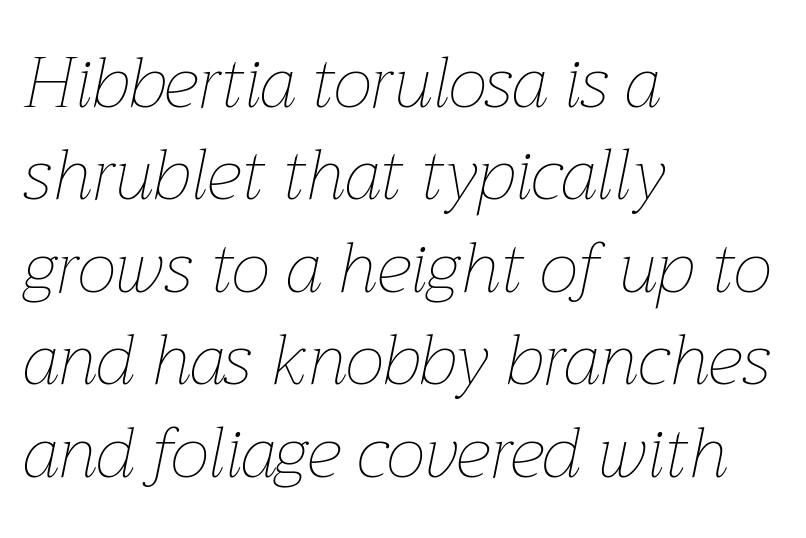
The image shows 70 px thin type, italic (leaning right); set left-aligned, normal line spacing (1.32x), normal letter spacing, not underlined; low stroke contrast and a medium x-height.
